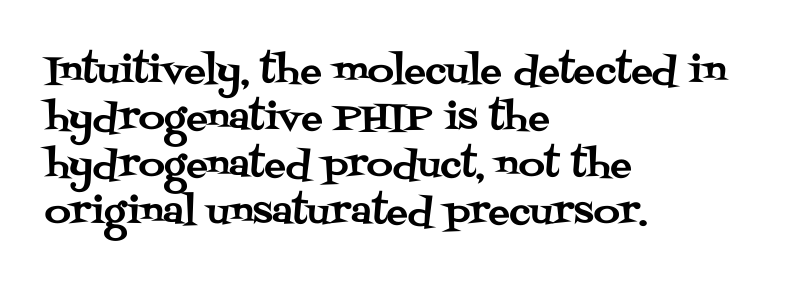
The image shows 36 px serif type, upright; set left-aligned, normal line spacing (1.31x), normal letter spacing, not underlined; medium stroke contrast and a large x-height.
